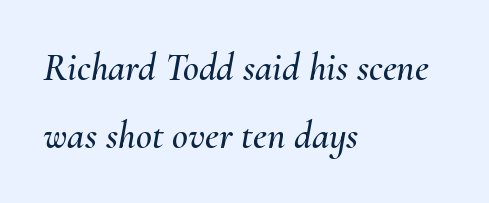
The image shows 39 px text type, italic (leaning right); set left-aligned, line spacing 1.74x, normal letter spacing, not underlined; medium stroke contrast and a small x-height.
